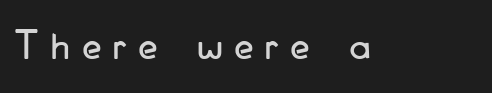
Classification — sans serif. Letters rest on an invisible, unmarked baseline. The horizontal fit of the characters is loose and conspicuously gappy. A roman cut, with each character standing at attention.
